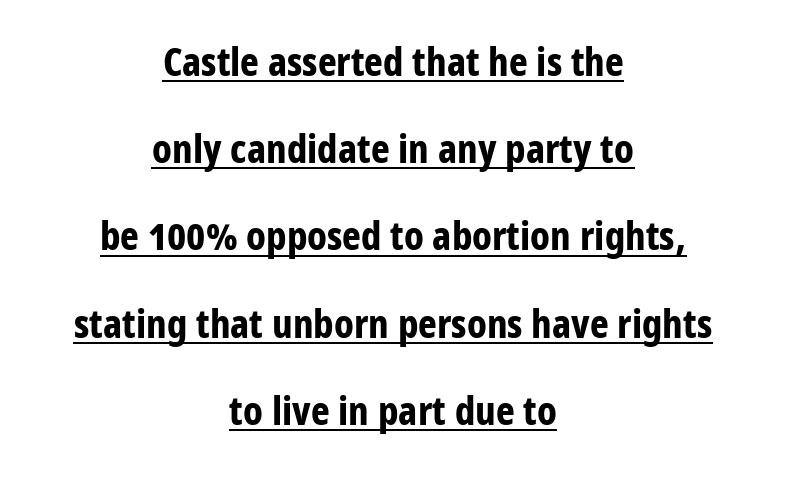
Q: Is the text bold? A: Yes.
Q: Is the text italic (slanted)? A: No, it is upright.
Q: Is the typeface a serif or a sans-serif typeface? A: Sans-serif.
Q: Is the text underlined? A: Yes.
Q: How is the paragraph aligned? A: Centered.
Q: Is the spacing between letters normal or unusually wide? A: Normal.
Q: Is the spacing between lines tight, normal or loose? A: Loose.
Q: Width (condensed, normal, or wide)? A: Condensed.
Q: Stroke contrast? A: Low.
Q: x-height? A: Medium.
Q: Monospaced? A: No.
